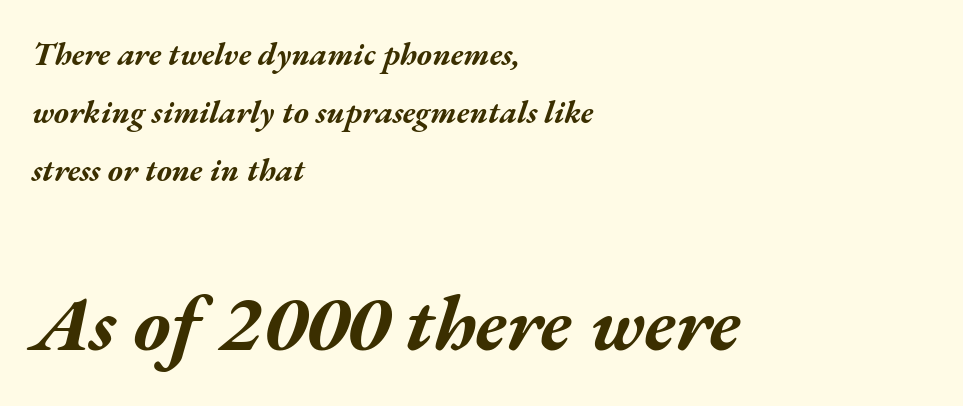
Is the block centered? No — it sits flush against the left margin. The font's italic variant was chosen for this text. Each letter keeps its own natural width here, so spacing adapts to shape. Tracking value appears to be zero — textbook default spacing. Plain, unruled lines of type.
